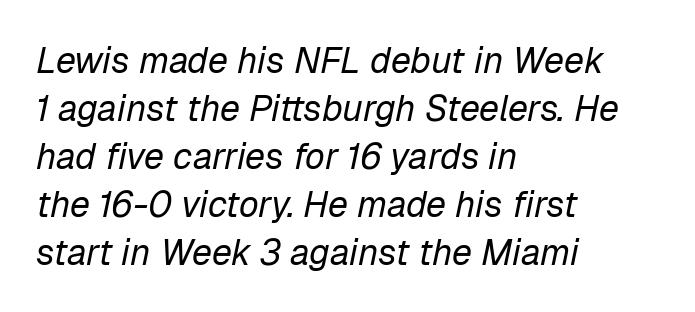
One glance says typical: line gaps are just what's usual. Character widths vary here, with narrow letters taking less room than wide ones. The lettering tilts uniformly, giving the passage an italic look. No word sits above an underline.
